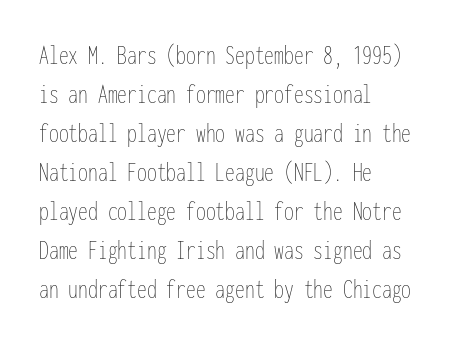
Interline gaps are of average width in this sample. This is roman type, the default non-slanted kind. Characters follow at the spacing the type designer built in. Stem width sits at or under what a default text font uses. Descender tails drop into unmarked territory. Fixed-width glyphs throughout — classic coding-font behaviour.
